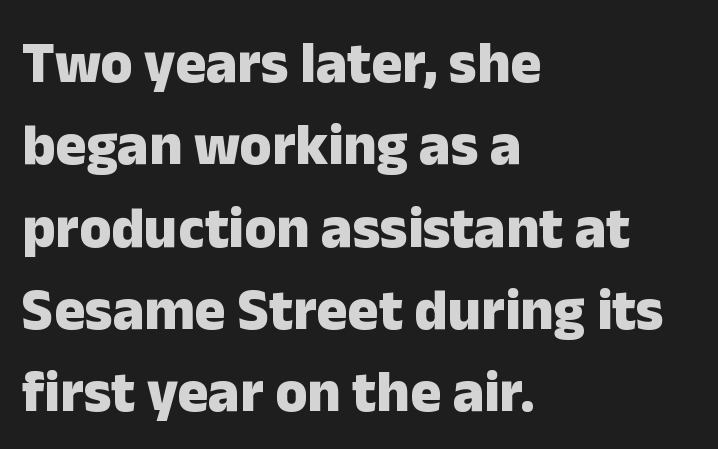
{"serif": "no", "italic": "no", "bold": "yes", "weight": "heavy", "width": "normal", "stroke_contrast": "low", "x_height": "medium", "monospaced": "no", "underline": "no", "align": "left", "line_spacing": "normal", "line_spacing_ratio": 1.42, "letter_spacing": "normal", "letter_spacing_em": 0.0, "glyph_px": 58}
